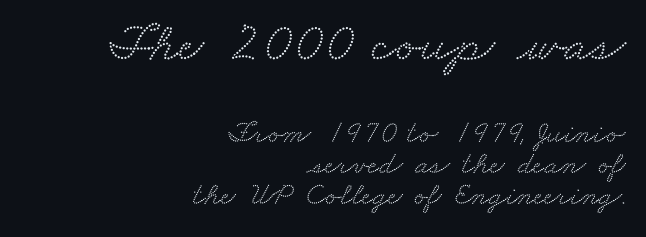
Is the lower block the larger one? No — the upper block carries the bigger type. Underlining? Definitely not there. Nobody touched the tracking dial on this one. The rendering anchors every line to the right-hand side. The passage shown is typed in a proportional face where columns would drift.
